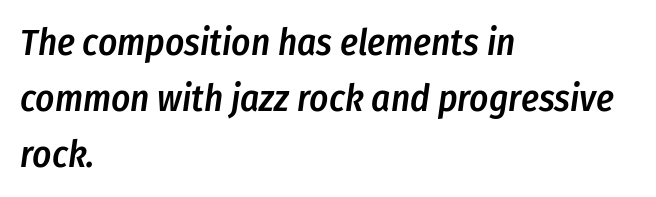
{"italic": "yes", "lean": "right", "slant_degrees": 8, "bold": "semi", "weight": "semibold", "width": "condensed", "stroke_contrast": "low", "x_height": "medium", "monospaced": "no", "underline": "no", "align": "left", "line_spacing": "normal", "line_spacing_ratio": 1.51, "letter_spacing": "normal", "letter_spacing_em": 0.0, "glyph_px": 37}
